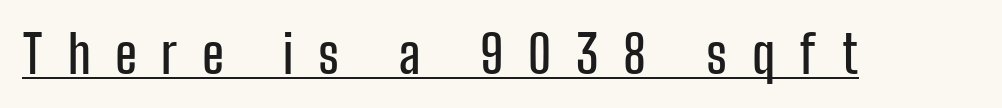
Q: Is the text italic (slanted)? A: No, it is upright.
Q: Is the typeface a serif or a sans-serif typeface? A: Sans-serif.
Q: Is the text underlined? A: Yes.
Q: Is the spacing between letters normal or unusually wide? A: Unusually wide.
Q: Width (condensed, normal, or wide)? A: Condensed.
Q: Stroke contrast? A: Low.
Q: x-height? A: Medium.
Q: Monospaced? A: No.
